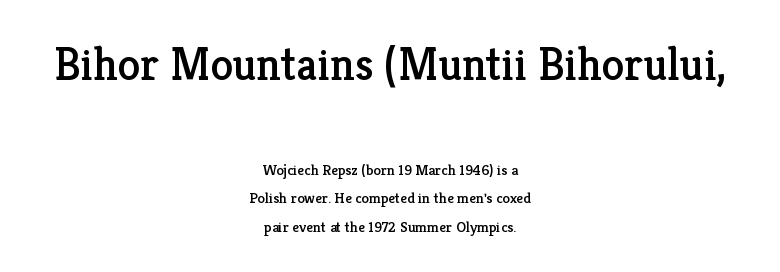
Q: Is the text italic (slanted)? A: No, it is upright.
Q: Is the typeface a serif or a sans-serif typeface? A: Serif.
Q: Is the text underlined? A: No.
Q: How is the paragraph aligned? A: Centered.
Q: Is the spacing between letters normal or unusually wide? A: Normal.
Q: Is the spacing between lines tight, normal or loose? A: Loose.
Q: Which block of text is set in a larger size, the first (top) or the second (bottom)? A: The first (top) one.
Q: Width (condensed, normal, or wide)? A: Normal.
Q: Stroke contrast? A: Low.
Q: x-height? A: Medium.
Q: Monospaced? A: No.
